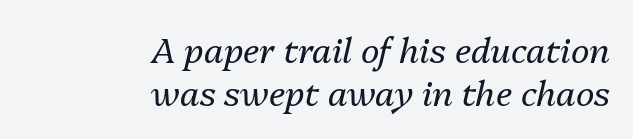
The image shows 35 px regular-weight type, italic (leaning right); set right-aligned, line spacing 1.23x, normal letter spacing, not underlined; medium stroke contrast and a medium x-height.
